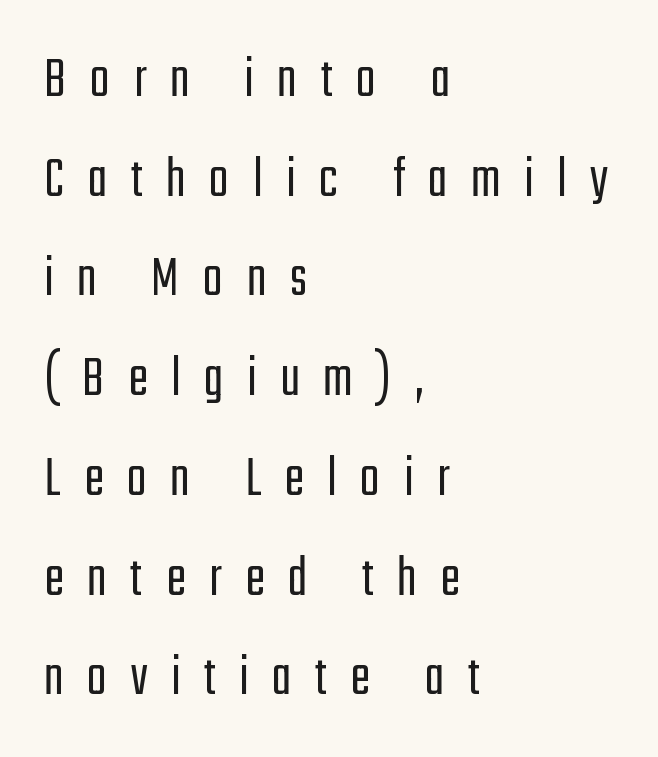
The image shows 59 px light, condensed sans-serif type, upright; set left-aligned, normal line spacing (1.69x), unusually wide letter spacing (+0.4 em), not underlined; low stroke contrast and a medium x-height.
